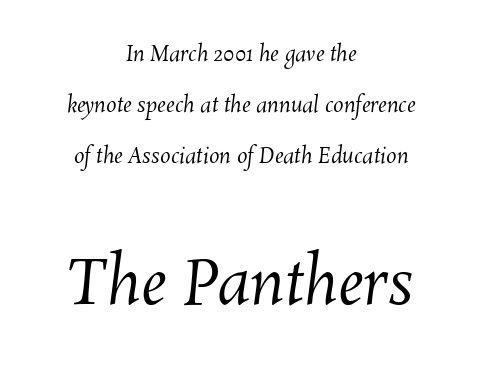
Glance below the letters and you will spot only blank space. This layout puts the modest block above and the oversized block below. If you folded the block vertically in half, each line would mirror itself in length. Reading down the column, the eye jumps a long way to each next line.
